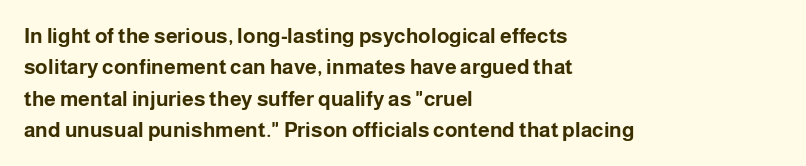
The passage shown is emphatically bold. The specimen reads as upright at a glance. Alignment: flush left. What stands out about the letter spacing? Nothing — it is the standard amount. The block of text has a typical density, with ordinary space between rows. The words here are not underlined.
